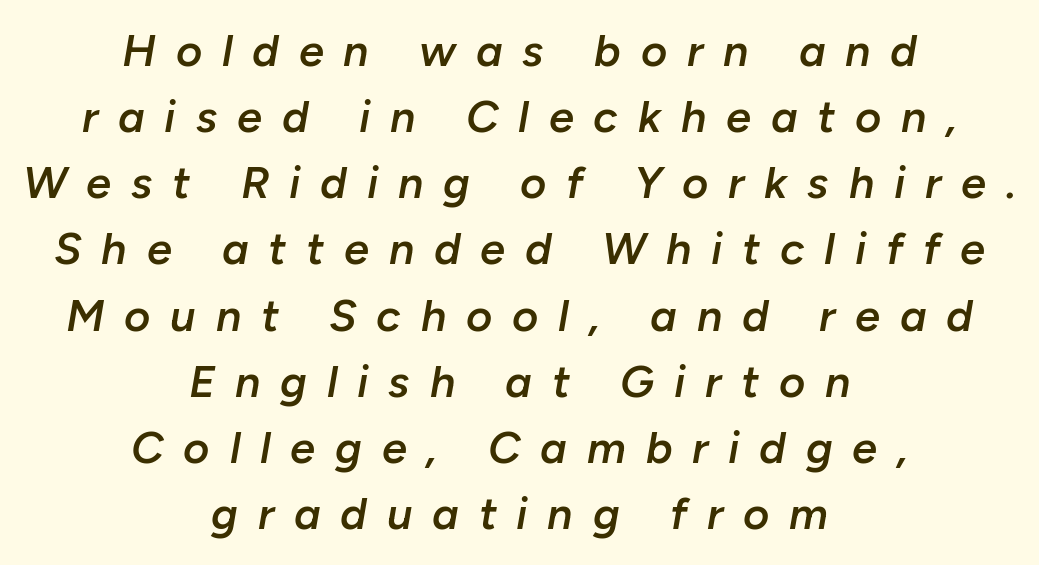
Which margin do the lines hug? Neither — every line sits in the middle. Emphasis-style slanted type is in use. Glance below the letters and you will spot only blank space. Is the type bold? Partly — it's a semibold, heavier than regular but not fully bold. The block of text has a typical density, with ordinary space between rows. The letters advance in unequal steps, a hallmark of proportional type.
